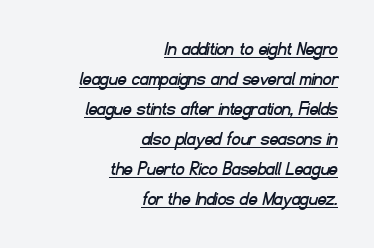
The image shows 21 px text type; set right-aligned, normal line spacing (1.43x), normal letter spacing, underlined.
